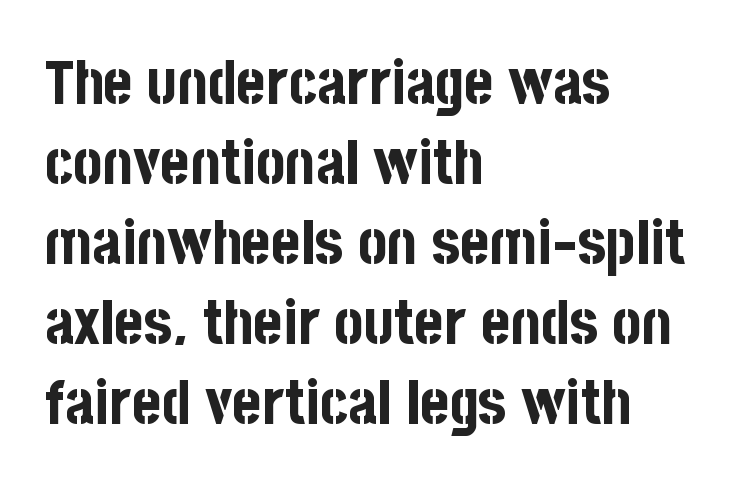
{"serif": "no", "italic": "no", "bold": "yes", "weight": "bold", "width": "condensed", "stroke_contrast": "low", "x_height": "large", "monospaced": "no", "underline": "no", "align": "left", "line_spacing": "normal", "line_spacing_ratio": 1.29, "letter_spacing": "normal", "letter_spacing_em": 0.0, "glyph_px": 62}
